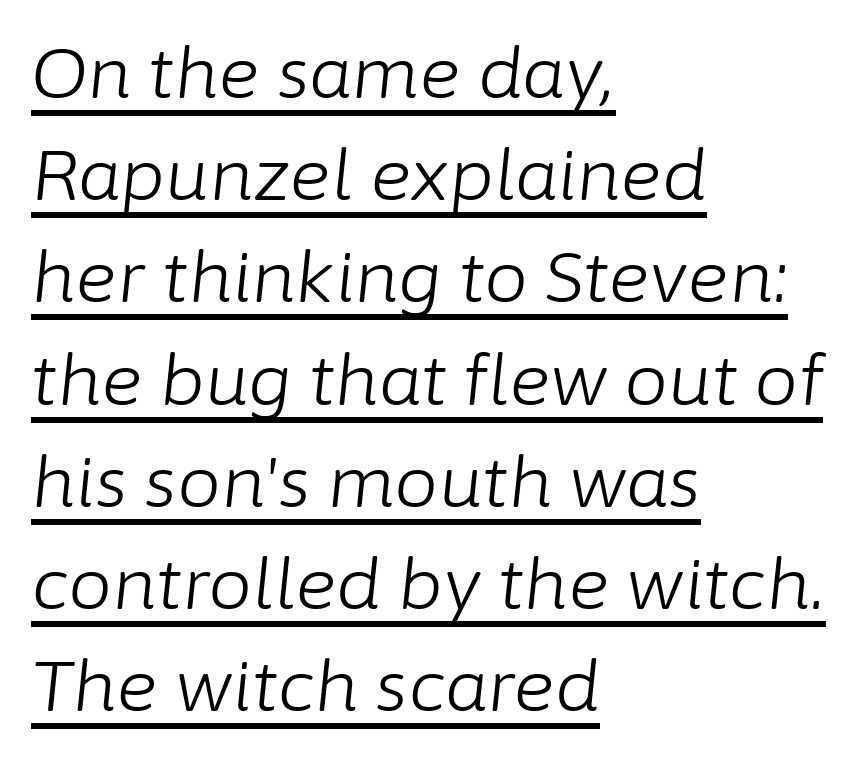
Q: Is the text bold? A: No.
Q: Is the text italic (slanted)? A: Yes, it leans right by about 6 degrees.
Q: Is the text underlined? A: Yes.
Q: How is the paragraph aligned? A: Left-aligned.
Q: Is the spacing between letters normal or unusually wide? A: Normal.
Q: Is the spacing between lines tight, normal or loose? A: Normal.
Q: Width (condensed, normal, or wide)? A: Normal.
Q: Stroke contrast? A: Low.
Q: x-height? A: Medium.
Q: Monospaced? A: No.
